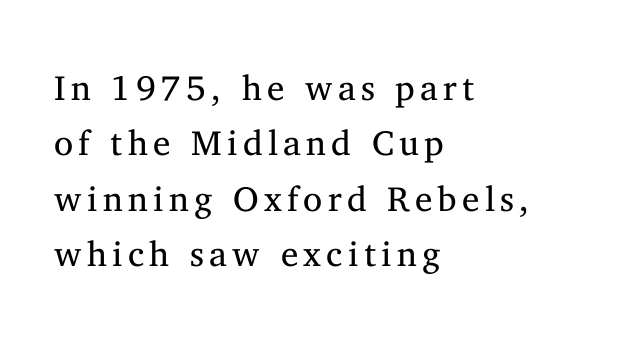
Q: Is the text bold? A: No.
Q: Is the text italic (slanted)? A: No, it is upright.
Q: Is the typeface a serif or a sans-serif typeface? A: Serif.
Q: Is the text underlined? A: No.
Q: How is the paragraph aligned? A: Left-aligned.
Q: Is the spacing between lines tight, normal or loose? A: Normal.
Q: Width (condensed, normal, or wide)? A: Normal.
Q: Stroke contrast? A: Medium.
Q: x-height? A: Medium.
Q: Monospaced? A: No.
